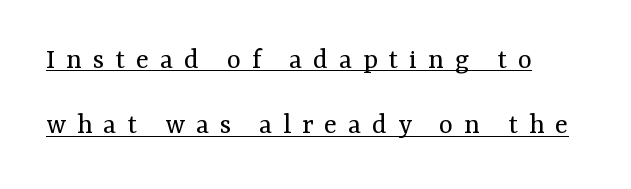
The image shows 30 px regular-weight serif type, upright; set loose line spacing (2.18x), unusually wide letter spacing (+0.36 em), underlined; medium stroke contrast and a medium x-height.
